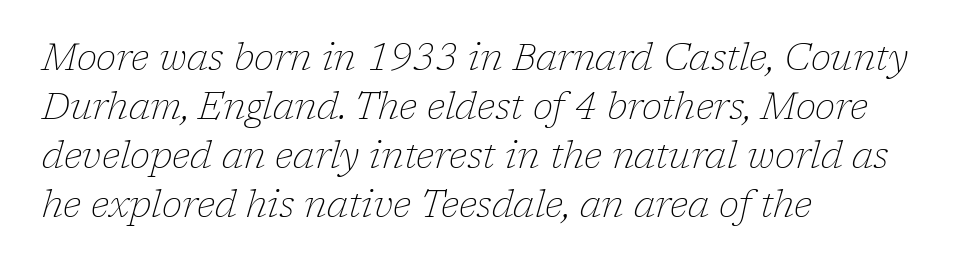
Each word holds together tightly as a unit, with standard inter-letter gaps. Characters are canted at an angle relative to the baseline's perpendicular. Letters rest on an invisible, unmarked baseline. One-word summary of the alignment: left. I'd call this a serif setting — the letters wear small feet.
